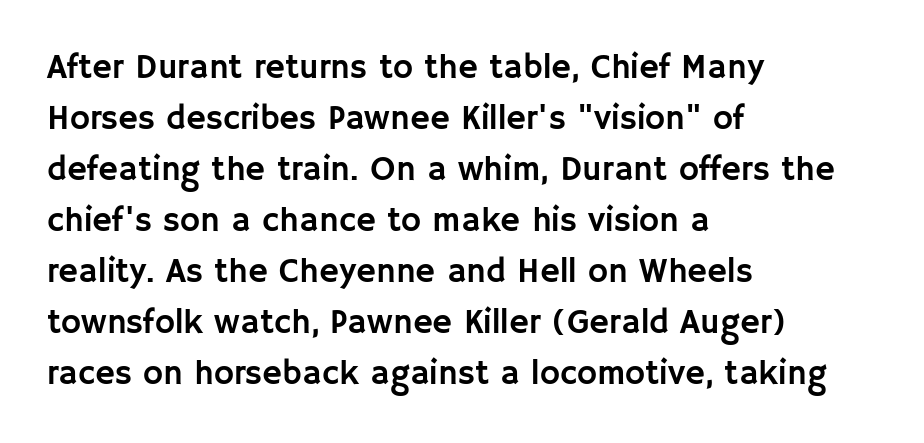
{"serif": "no", "italic": "no", "width": "normal", "stroke_contrast": "low", "x_height": "large", "monospaced": "no", "underline": "no", "align": "left", "line_spacing": "normal", "line_spacing_ratio": 1.5, "letter_spacing": "normal", "letter_spacing_em": 0.0, "glyph_px": 34}
